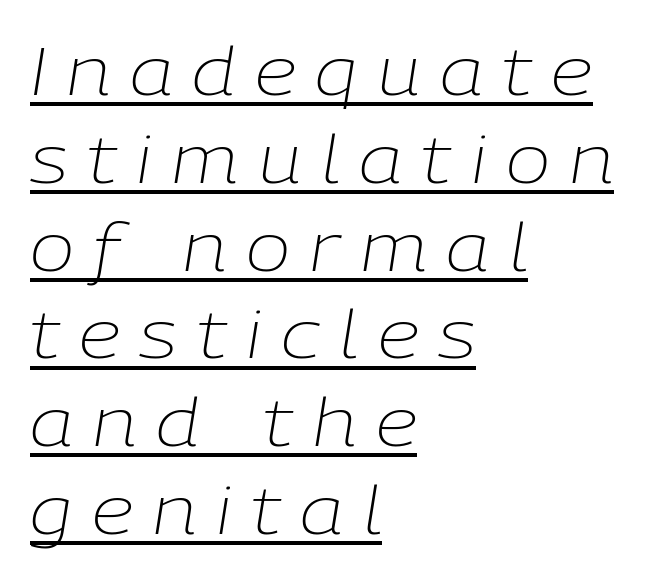
No letter is thick-stroked: the sample isn't bold. You could only call the tracking loose — the letters float apart. Rendered with sloped, italic letterforms. The setting favours the left margin, as ordinary paragraphs usually do. Think of a printed novel: that variable character pitch is what you see here. Whoever set this chose a conventional vertical rhythm.
